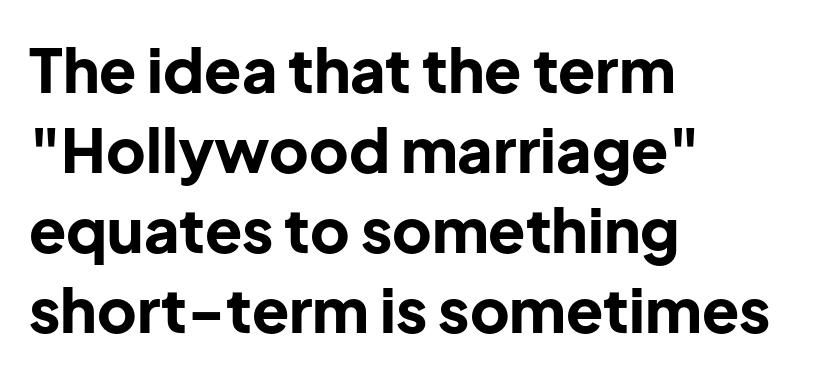
The image shows 61 px bold sans-serif type, upright; set left-aligned, normal line spacing (1.31x), normal letter spacing, not underlined; low stroke contrast and a medium x-height.
